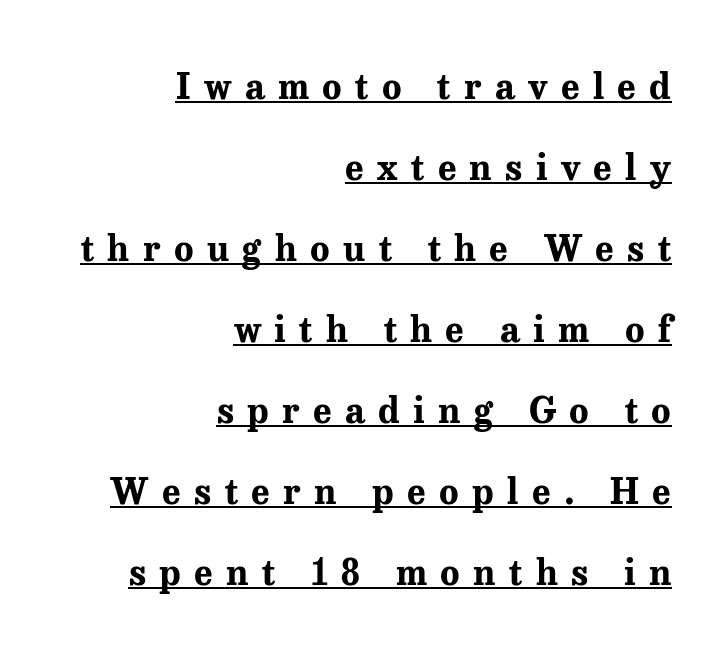
{"serif": "yes", "italic": "no", "bold": "yes", "weight": "bold", "width": "normal", "stroke_contrast": "medium", "x_height": "medium", "monospaced": "no", "underline": "yes", "align": "right", "line_spacing": "loose", "line_spacing_ratio": 2.25, "letter_spacing": "wide", "letter_spacing_em": 0.37, "glyph_px": 36}
